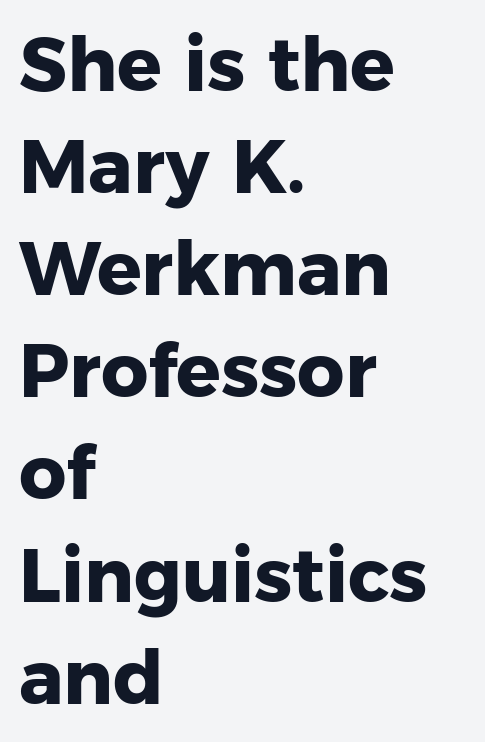
Q: Is the text bold? A: Yes.
Q: Is the text italic (slanted)? A: No, it is upright.
Q: Is the typeface a serif or a sans-serif typeface? A: Sans-serif.
Q: Is the text underlined? A: No.
Q: How is the paragraph aligned? A: Left-aligned.
Q: Is the spacing between letters normal or unusually wide? A: Normal.
Q: Is the spacing between lines tight, normal or loose? A: Normal.
Q: Width (condensed, normal, or wide)? A: Normal.
Q: Stroke contrast? A: Low.
Q: x-height? A: Medium.
Q: Monospaced? A: No.
